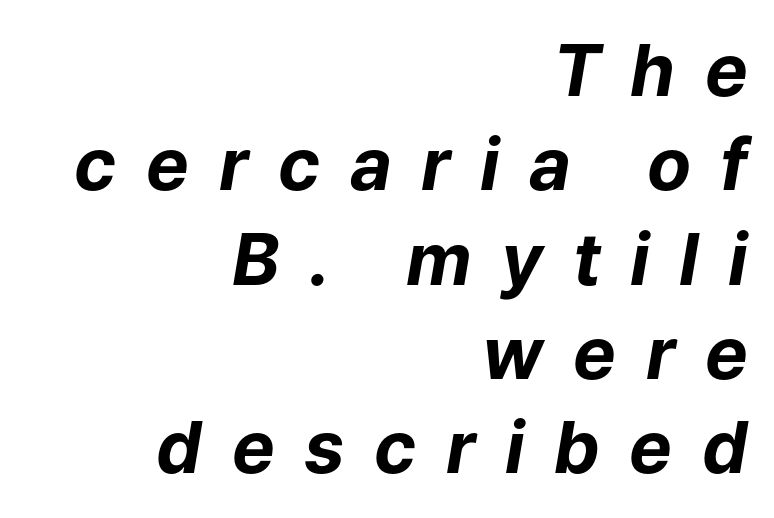
The image shows 72 px bold type, italic (leaning right); set right-aligned, normal line spacing (1.31x), unusually wide letter spacing (+0.41 em), not underlined; low stroke contrast and a medium x-height.
